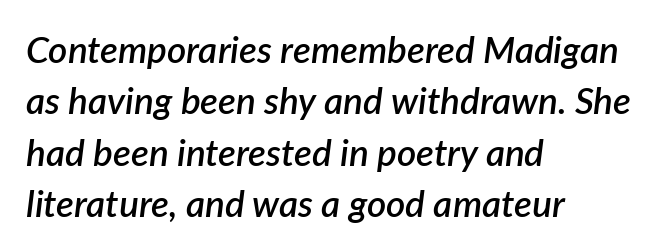
Notice how descenders clear the ascenders below comfortably — that's standard leading. The tracking reads as untouched default to a designer's eye. Lines of text with bare space underneath. Each letter keeps its own natural width here, so spacing adapts to shape.
